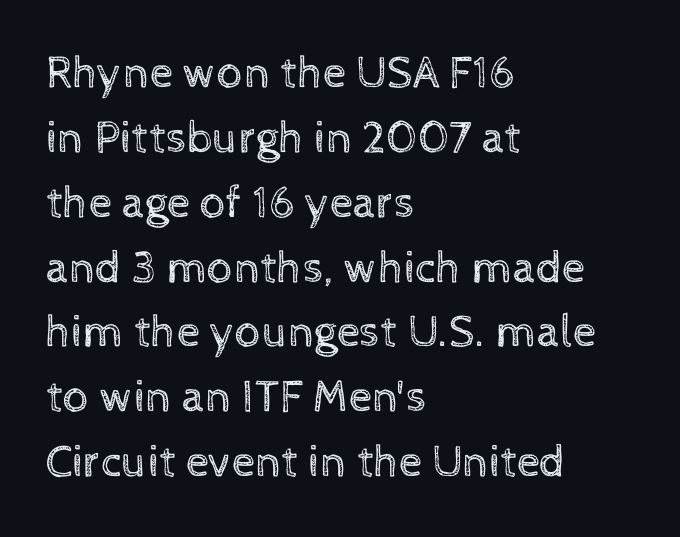
Q: Is the text bold? A: No.
Q: Is the text italic (slanted)? A: No, it is upright.
Q: Is the text underlined? A: No.
Q: How is the paragraph aligned? A: Left-aligned.
Q: Is the spacing between letters normal or unusually wide? A: Normal.
Q: Is the spacing between lines tight, normal or loose? A: Normal.
Q: Width (condensed, normal, or wide)? A: Normal.
Q: x-height? A: Medium.
Q: Monospaced? A: No.
